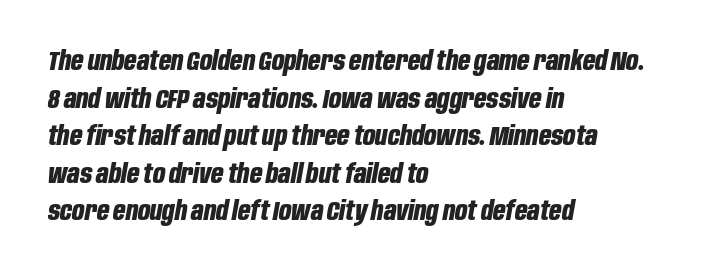
{"italic": "yes", "lean": "right", "slant_degrees": 10, "bold": "yes", "underline": "no", "align": "left", "line_spacing": "normal", "line_spacing_ratio": 1.39, "letter_spacing": "normal", "letter_spacing_em": 0.0, "glyph_px": 27}
